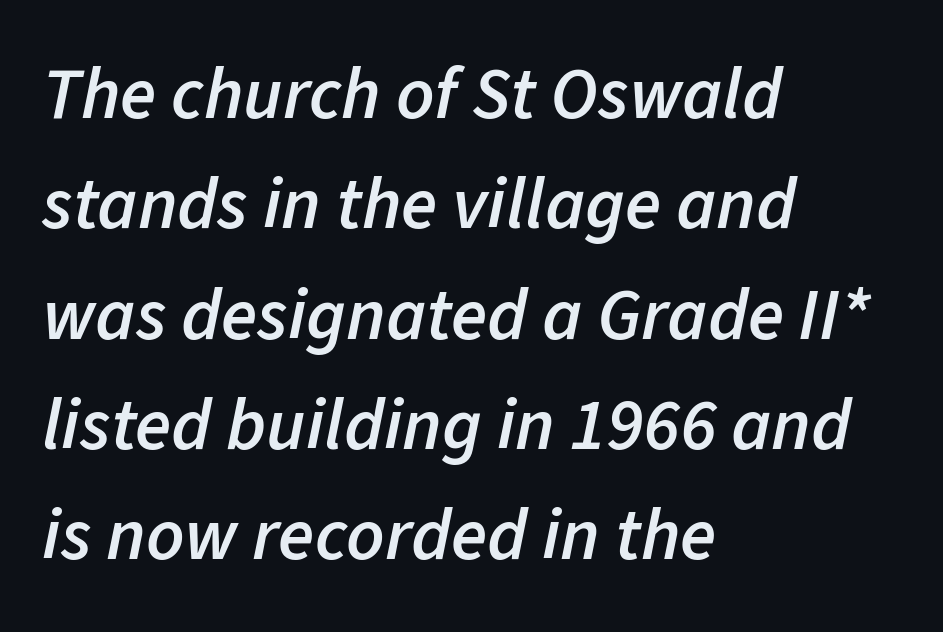
The image shows 74 px semibold type, italic (leaning right); set left-aligned, normal line spacing (1.49x), normal letter spacing, not underlined; low stroke contrast and a medium x-height.
